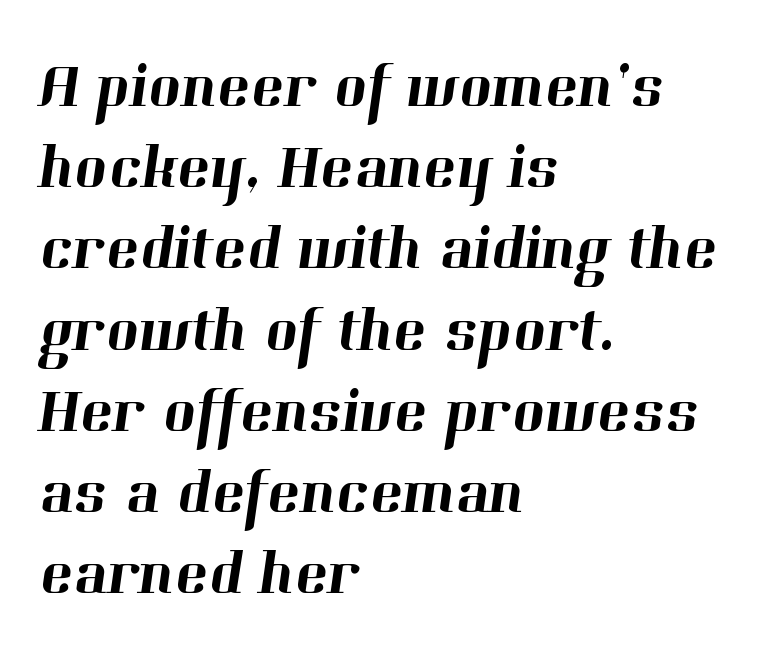
The image shows 62 px serif type; set left-aligned, normal line spacing (1.31x), normal letter spacing, not underlined; high stroke contrast and a medium x-height.
